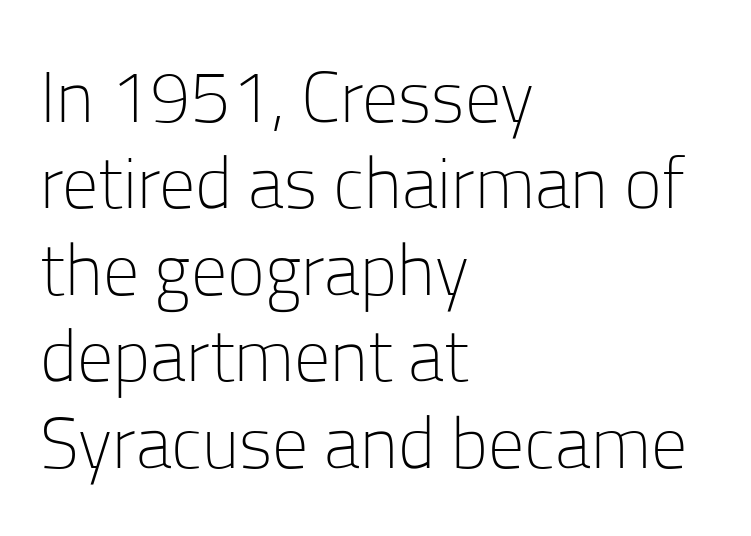
{"serif": "no", "italic": "no", "bold": "no", "weight": "light", "width": "normal", "stroke_contrast": "low", "x_height": "medium", "monospaced": "no", "underline": "no", "align": "left", "line_spacing_ratio": 1.2, "letter_spacing": "normal", "letter_spacing_em": 0.0, "glyph_px": 72}
